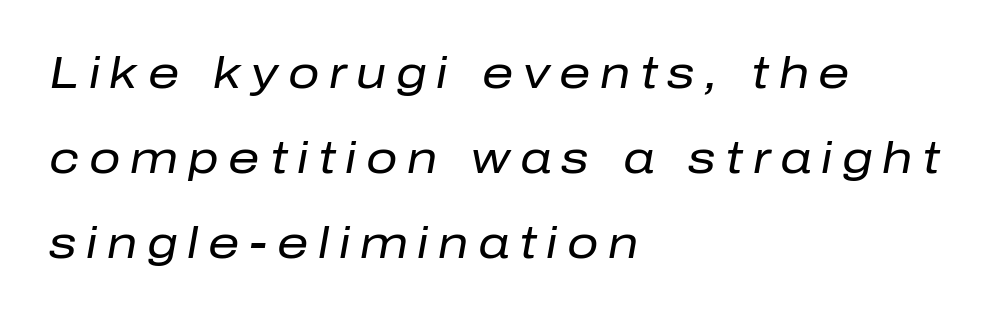
On a weight scale, this lands at 450 or below. Italic: yes, the glyphs are oblique. Alignment: flush left. Varying glyph widths throughout — classic text-font behaviour.
